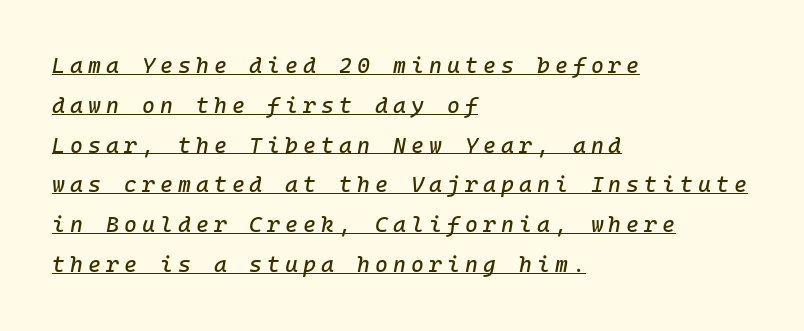
The image shows 22 px text type, italic (leaning right); set left-aligned, line spacing 1.81x, unusually wide letter spacing (+0.23 em), underlined.
